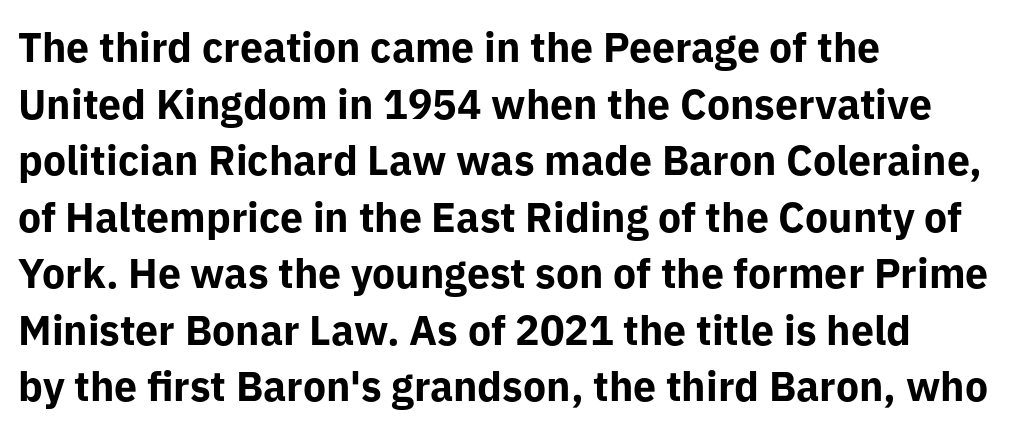
Spacing between characters is what you'd get straight out of the box. Glance below the letters and you will spot only blank space. This sample uses an upright cut, with every glyph sitting square on the baseline. The glyphs have the mass of a bold cut.
